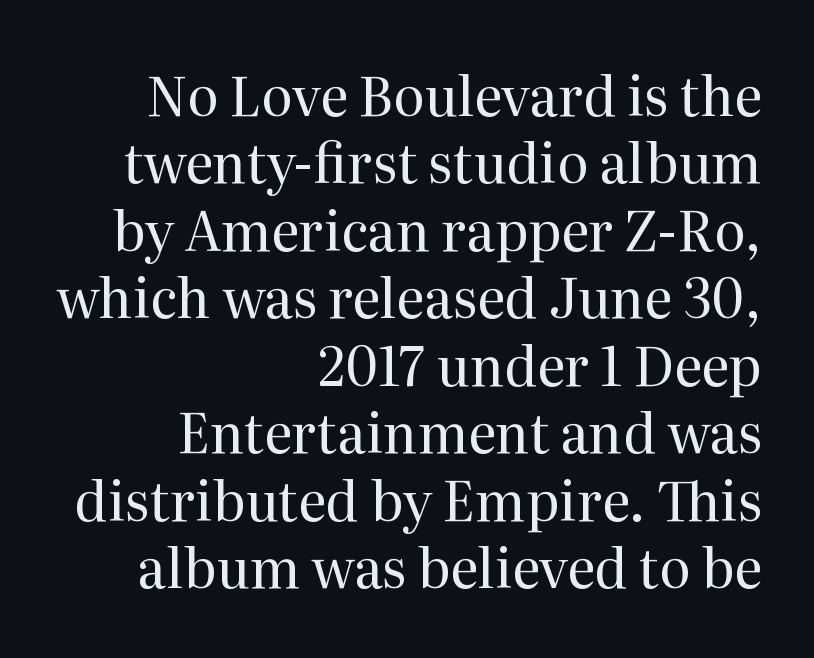
Classification — serif. Stroke thickness stays within the range of a standard reading face or lighter. Which margin do the lines hug? The right one — the left edge is uneven. Notice how the stems are strictly vertical — no italics here. These lines are rendered in a variable-pitch font. In terms of leading, this rendering sits right in the middle.
